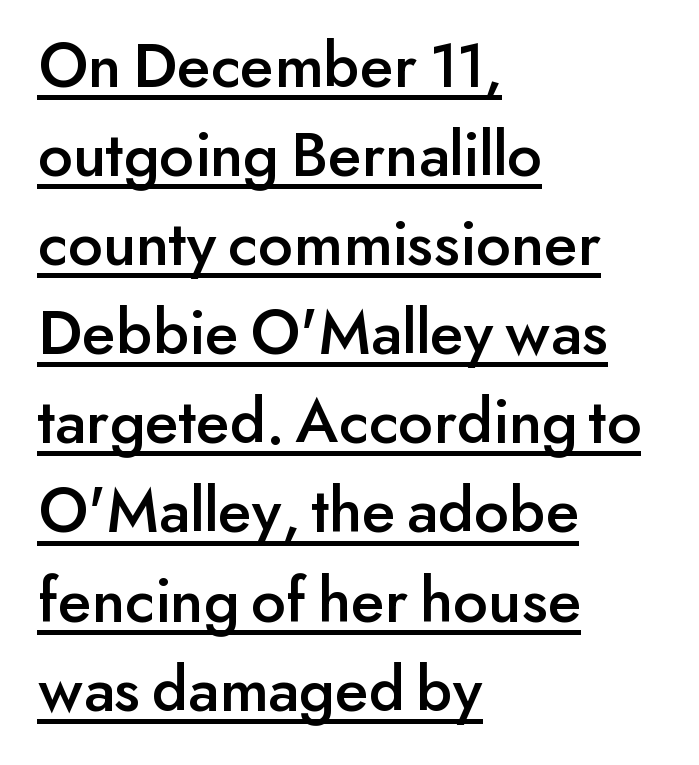
The image shows 66 px sans-serif type, upright; set left-aligned, normal line spacing (1.35x), normal letter spacing, underlined; low stroke contrast and a small x-height.
